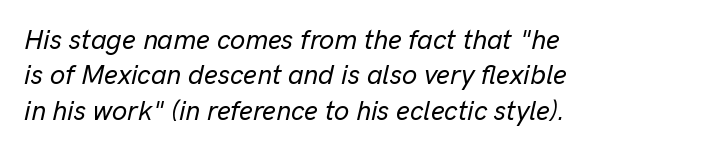
Q: Is the text italic (slanted)? A: Yes, it leans right by about 13 degrees.
Q: Is the text underlined? A: No.
Q: How is the paragraph aligned? A: Left-aligned.
Q: Is the spacing between letters normal or unusually wide? A: Normal.
Q: Is the spacing between lines tight, normal or loose? A: Normal.
